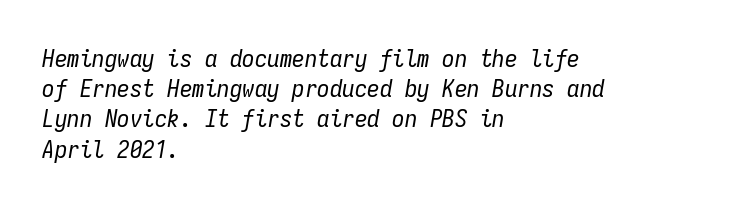
{"italic": "yes", "lean": "right", "slant_degrees": 9, "bold": "no", "underline": "no", "align": "left", "line_spacing_ratio": 1.21, "letter_spacing": "normal", "letter_spacing_em": 0.0, "glyph_px": 25}
